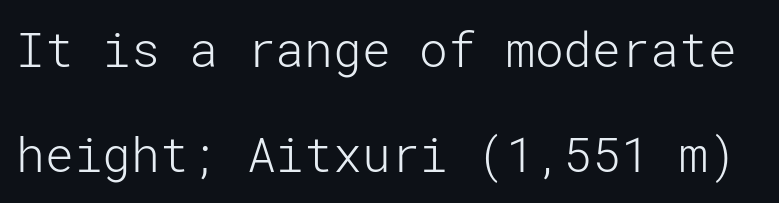
The image shows 48 px light sans-serif type, upright; set loose line spacing (2.19x), normal letter spacing, not underlined; low stroke contrast and a medium x-height.
